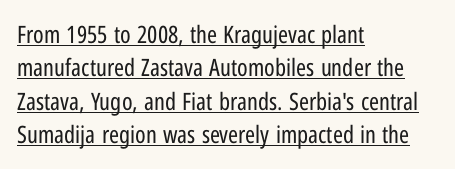
The image shows 24 px text type, upright; set left-aligned, normal line spacing (1.39x), normal letter spacing, underlined.
